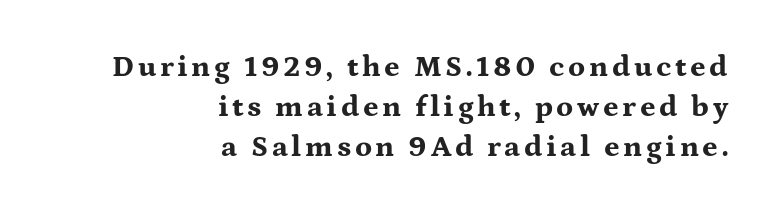
The image shows 30 px bold, wide serif type, upright; set right-aligned, normal line spacing (1.34x), not underlined; medium stroke contrast and a medium x-height.
